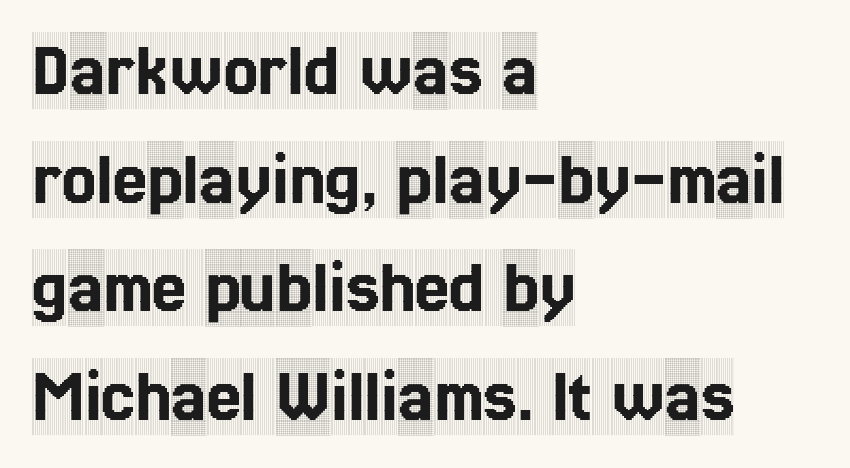
Italic: no, the glyphs are upright roman. Glyph-to-glyph distance matches everyday printed text. The paragraph has a hard left edge and a soft right edge. A typesetter would call this proportional, since set widths differ per character. Is there much room between lines? A standard amount, neither cramped nor airy. In terms of letterform style, serifs are clearly present.
